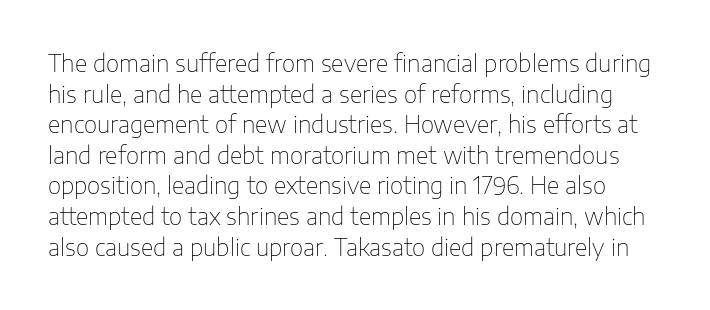
Rule under the text: the space is simply empty. A normal amount of white space separates one row of letters from the next. Stroke thickness stays within the range of a standard reading face or lighter. Characters remain perfectly vertical along every line. Short note: letters normally spaced.
